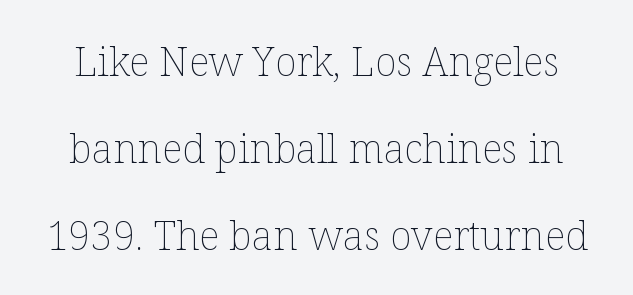
A typesetter would call this proportional, since set widths differ per character. In terms of letterspacing, this is plain default setting. Lines of text with bare space underneath. This reads as an unemphasized weight, regular at the heaviest.
